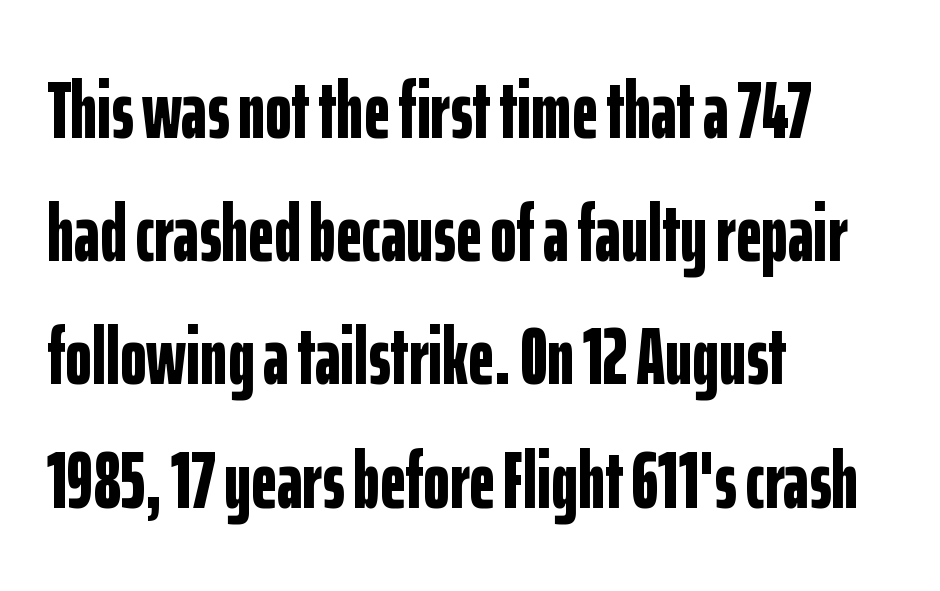
Check under the words: just untouched page. Vertical spacing — default. The typesetter chose a ragged-right arrangement here. A typesetter would call this zero additional tracking. This sample has the flowing, uneven cadence of proportional lettering.
